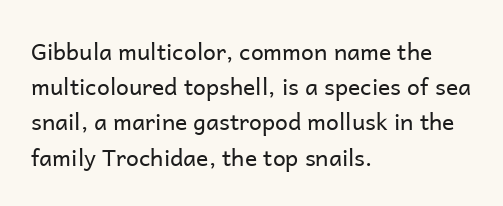
A typesetter would call this leading conventional body-copy spacing. Casual observation: everything's shoved over to the left. Counters stay open thanks to moderate or lighter strokes. The lettering stays uniformly vertical, giving the passage a roman look. No extra tracking has been applied to these lines. The gap between lines stays unmarked.
